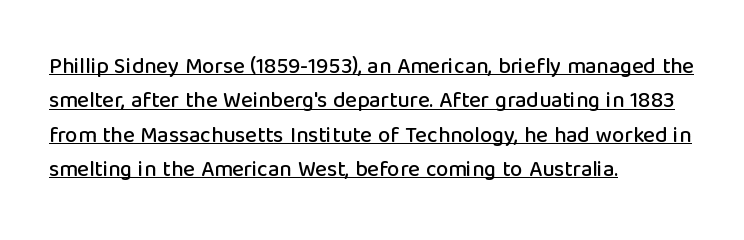
{"italic": "no", "underline": "yes", "align": "left", "line_spacing": "normal", "line_spacing_ratio": 1.56, "letter_spacing": "normal", "letter_spacing_em": 0.0, "glyph_px": 22}
